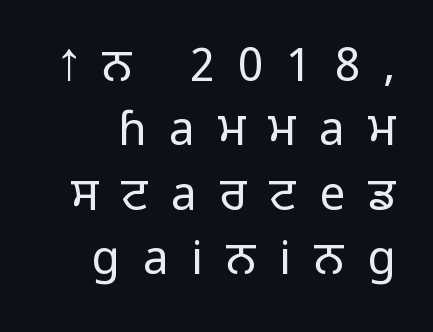
The image shows 46 px light sans-serif type, upright; set normal line spacing (1.4x), unusually wide letter spacing (+0.5 em), not underlined; low stroke contrast and a medium x-height.
